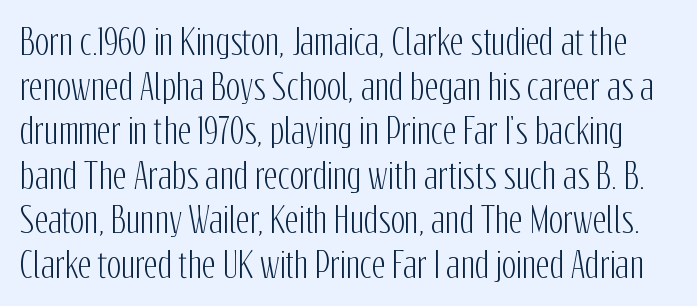
Q: Is the text italic (slanted)? A: No, it is upright.
Q: Is the typeface a serif or a sans-serif typeface? A: Sans-serif.
Q: Is the text underlined? A: No.
Q: Is the spacing between letters normal or unusually wide? A: Normal.
Q: Is the spacing between lines tight, normal or loose? A: Normal.
Q: Width (condensed, normal, or wide)? A: Condensed.
Q: Stroke contrast? A: Low.
Q: x-height? A: Medium.
Q: Monospaced? A: No.
